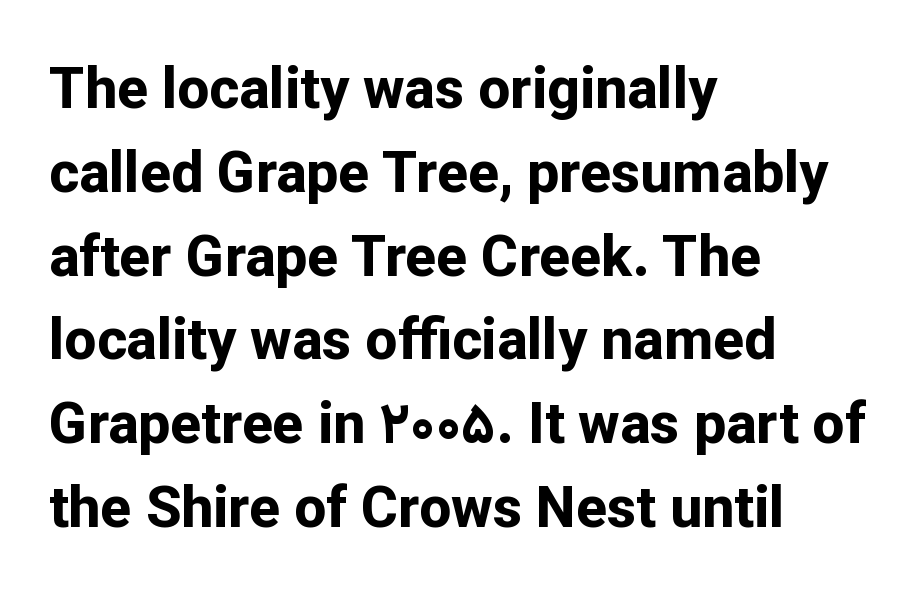
The image shows 57 px bold sans-serif type, upright; set left-aligned, normal line spacing (1.47x), normal letter spacing, not underlined; low stroke contrast and a medium x-height.
